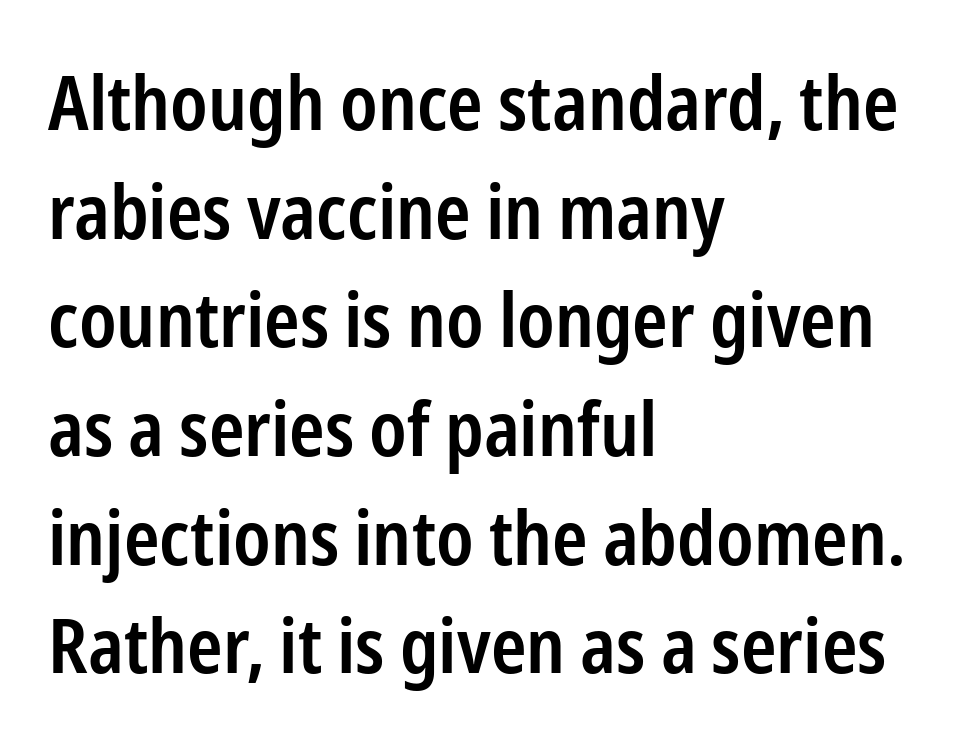
Semibold letterforms, between regular and bold. Nobody drew a line under any word here. Here the designer chose a conventional face with non-uniform glyph widths. The face used here is rendered with its standard letterfit. Notice how the passage keeps a crisp vertical edge on the left only. These lines sit exactly where default settings would place them.
